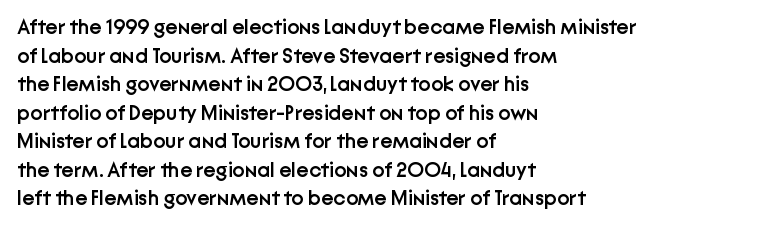
The image shows 21 px text type, upright; set left-aligned, normal line spacing (1.36x), normal letter spacing, not underlined.
